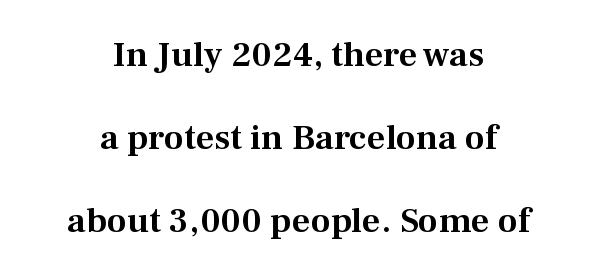
{"serif": "yes", "italic": "no", "width": "normal", "stroke_contrast": "medium", "x_height": "medium", "monospaced": "no", "underline": "no", "align": "center", "line_spacing": "loose", "line_spacing_ratio": 2.31, "letter_spacing": "normal", "letter_spacing_em": 0.0, "glyph_px": 36}
